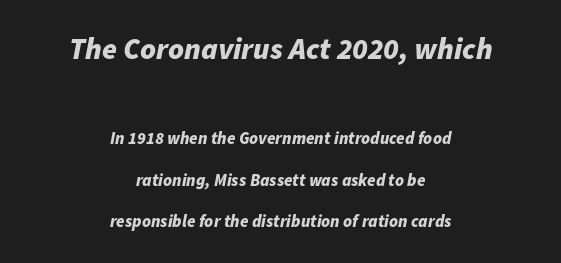
The type is set solid horizontally, with unmodified tracking. Students, observe: this is what heavily led, spacious text looks like. The face used here has the dense, thick strokes of a bold. Compared with ordinary roman type, these characters are visibly tilted. Honestly, there is no underline to notice here at all. The first block has been scaled up relative to the second.
